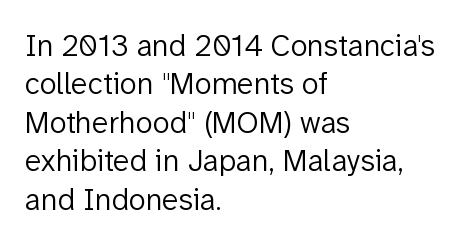
Leftover space on each line is placed entirely after the last word. The letterforms sit at book weight or below. You can tell it's not italic because the verticals are truly vertical. The glyphs are unaccompanied by any horizontal stroke below them. Regarding serifs, this sample does without them.
